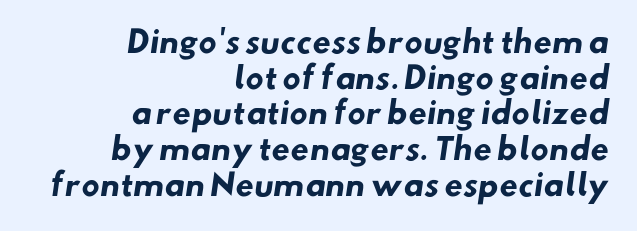
The image shows 30 px heavy sans-serif type; set right-aligned, line spacing 1.19x, normal letter spacing, not underlined; low stroke contrast and a small x-height.
